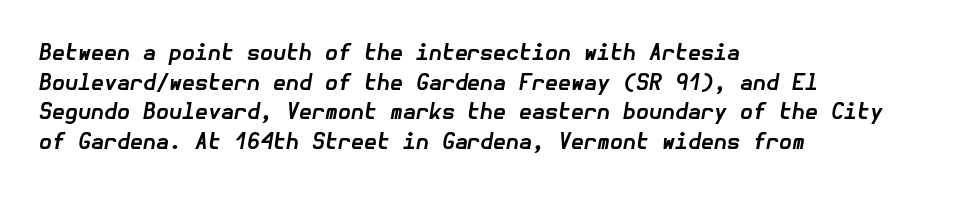
The typesetting leans heavy: a genuine bold. This is oblique type, the kind used for emphasis or titles. Inter-character spacing is left at the font's built-in metrics. Visually the block forms a straight wall on the left and a jagged coastline on the right. The foot of each line stays bare and open. Evenly set lines give the paragraph a standard silhouette.
